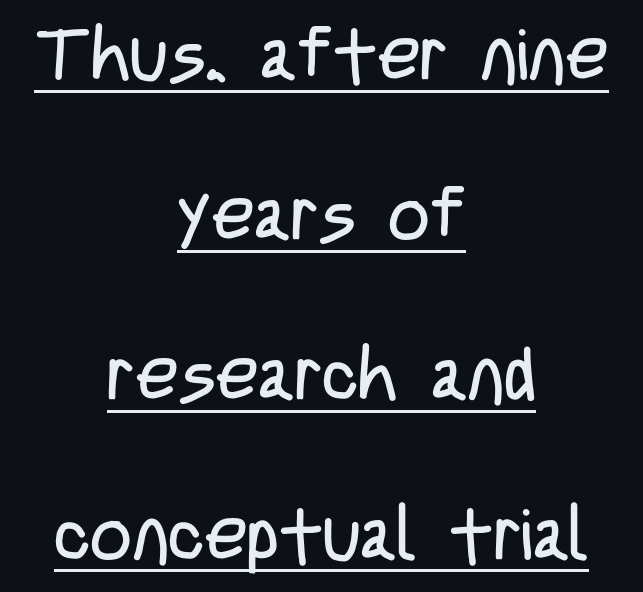
The image shows 73 px regular-weight, condensed sans-serif type, upright; set centered, loose line spacing (2.19x), normal letter spacing, underlined; low stroke contrast and a large x-height.
